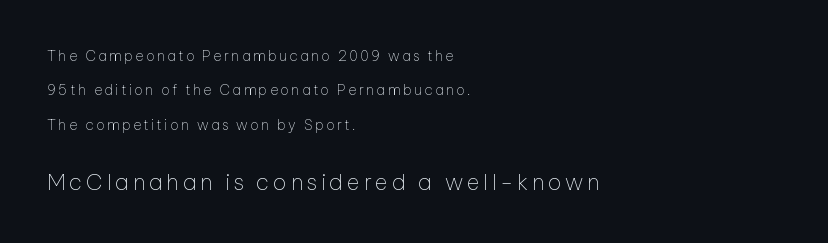
{"italic": "no", "bold": "no", "underline": "no", "align": "left", "line_spacing": "loose", "line_spacing_ratio": 2.46, "larger_block": "second", "size_ratio": 1.57, "glyph_px": 22}
